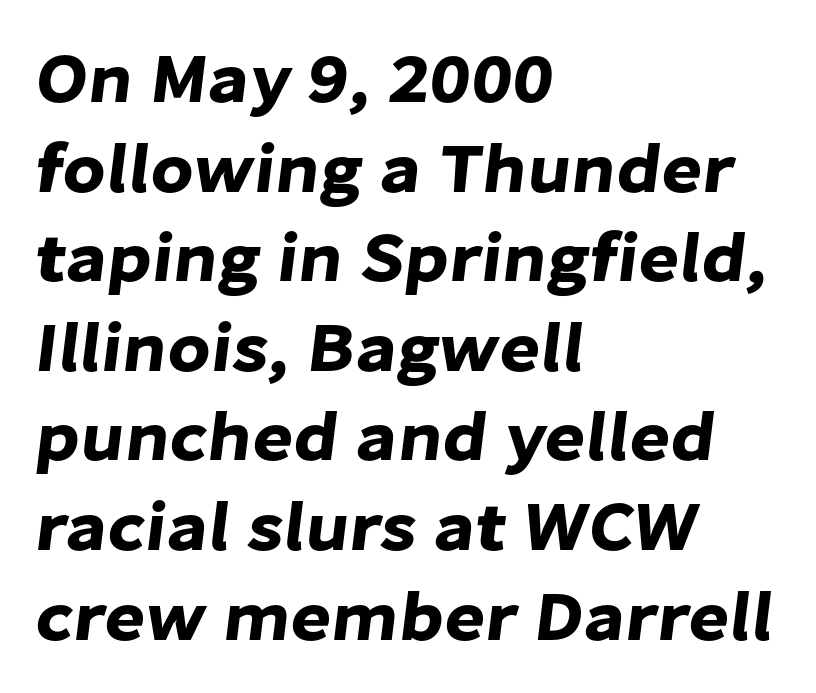
Q: Is the typeface a serif or a sans-serif typeface? A: Sans-serif.
Q: Is the text underlined? A: No.
Q: How is the paragraph aligned? A: Left-aligned.
Q: Is the spacing between letters normal or unusually wide? A: Normal.
Q: Is the spacing between lines tight, normal or loose? A: Normal.
Q: Width (condensed, normal, or wide)? A: Normal.
Q: Stroke contrast? A: Low.
Q: x-height? A: Medium.
Q: Monospaced? A: No.
